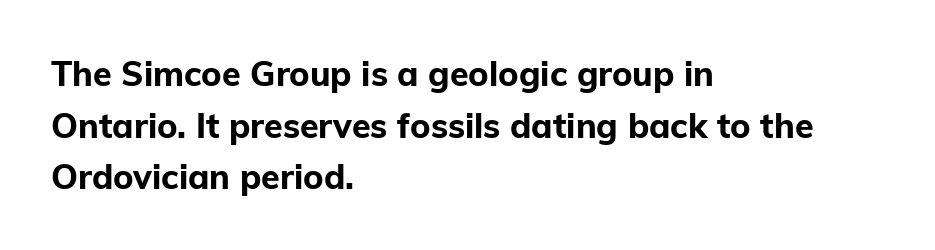
The image shows 34 px bold sans-serif type, upright; set left-aligned, normal line spacing (1.52x), normal letter spacing, not underlined; low stroke contrast and a medium x-height.
